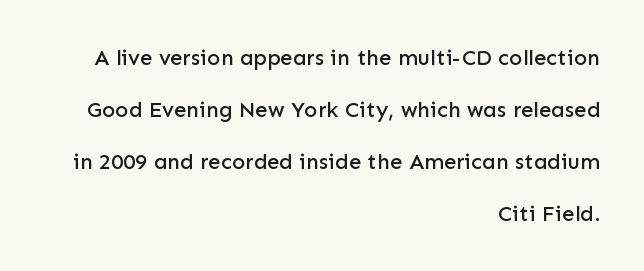
Designer's note — italics off, roman on. The rendering uses a large line-height, opening up the rows. Anything drawn beneath the words? Only blank space. The gaps between neighbouring characters are ordinary and unremarkable. This sample is right-justified, so line beginnings fall wherever the words allow.
